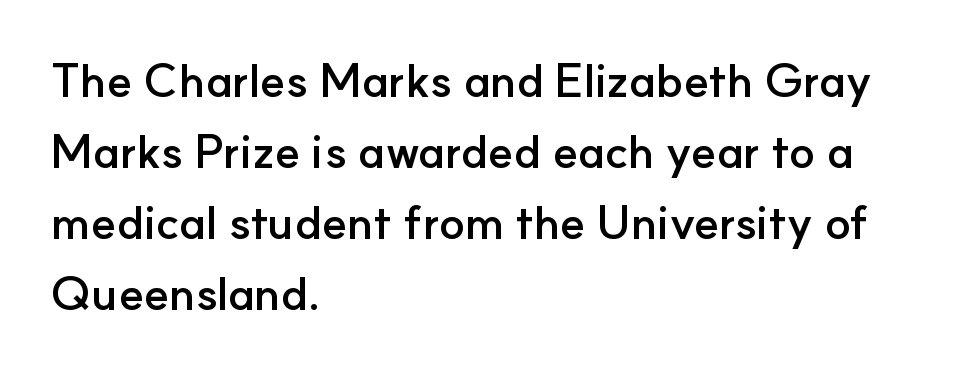
Q: Is the text bold? A: Yes.
Q: Is the text italic (slanted)? A: No, it is upright.
Q: Is the typeface a serif or a sans-serif typeface? A: Sans-serif.
Q: Is the text underlined? A: No.
Q: How is the paragraph aligned? A: Left-aligned.
Q: Is the spacing between letters normal or unusually wide? A: Normal.
Q: Is the spacing between lines tight, normal or loose? A: Normal.
Q: Width (condensed, normal, or wide)? A: Normal.
Q: Stroke contrast? A: Low.
Q: x-height? A: Small.
Q: Monospaced? A: No.
